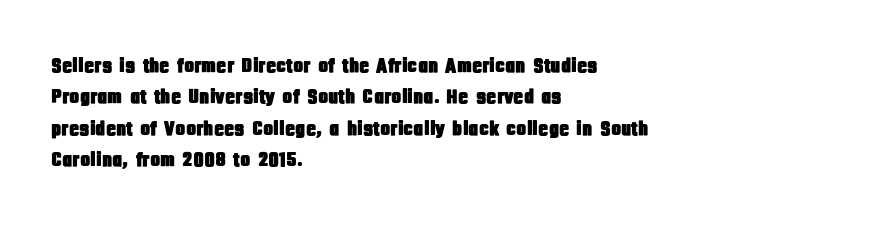
Q: Is the text italic (slanted)? A: No, it is upright.
Q: Is the text underlined? A: No.
Q: How is the paragraph aligned? A: Left-aligned.
Q: Is the spacing between letters normal or unusually wide? A: Normal.
Q: Is the spacing between lines tight, normal or loose? A: Normal.
